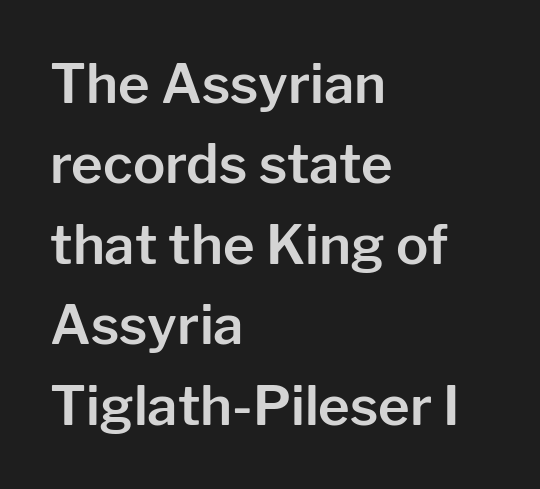
{"serif": "no", "italic": "no", "width": "normal", "stroke_contrast": "low", "x_height": "medium", "monospaced": "no", "underline": "no", "align": "left", "line_spacing": "normal", "line_spacing_ratio": 1.49, "letter_spacing": "normal", "letter_spacing_em": 0.0, "glyph_px": 54}
